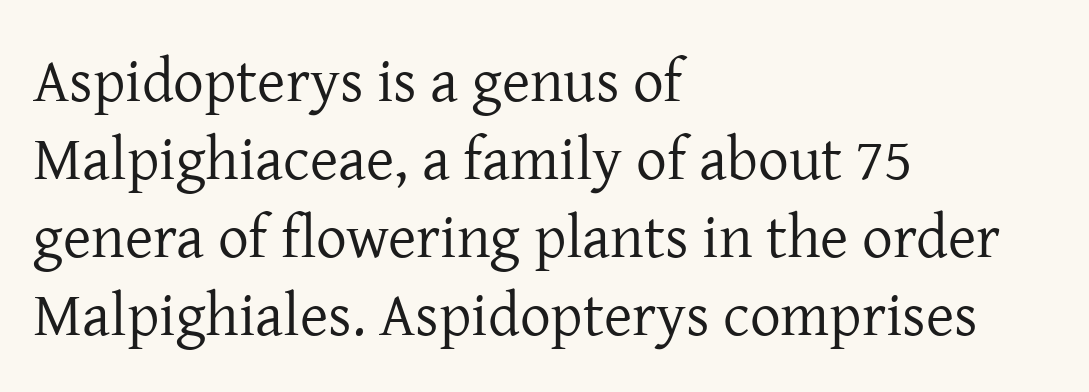
The image shows 61 px regular-weight serif type, upright; set left-aligned, normal line spacing (1.28x), normal letter spacing, not underlined; low stroke contrast and a medium x-height.
